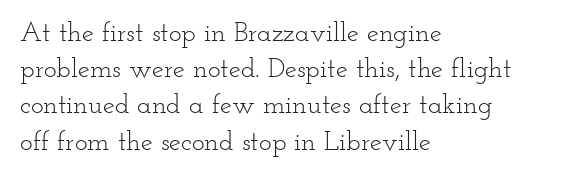
Q: Is the text bold? A: No.
Q: Is the text italic (slanted)? A: No, it is upright.
Q: Is the text underlined? A: No.
Q: How is the paragraph aligned? A: Left-aligned.
Q: Is the spacing between letters normal or unusually wide? A: Normal.
Q: Is the spacing between lines tight, normal or loose? A: Normal.
